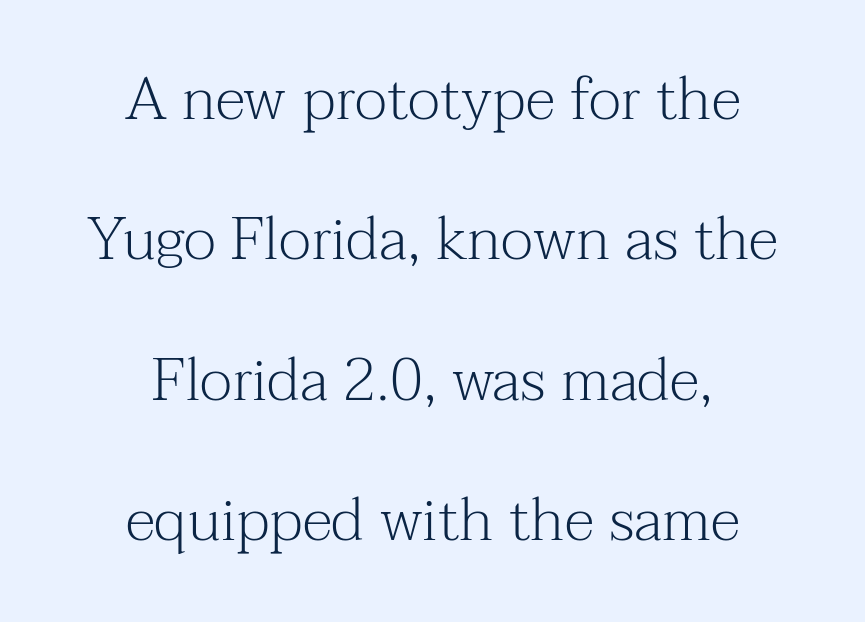
Q: Is the text bold? A: No.
Q: Is the text italic (slanted)? A: No, it is upright.
Q: Is the typeface a serif or a sans-serif typeface? A: Serif.
Q: Is the text underlined? A: No.
Q: How is the paragraph aligned? A: Centered.
Q: Is the spacing between letters normal or unusually wide? A: Normal.
Q: Is the spacing between lines tight, normal or loose? A: Loose.
Q: Width (condensed, normal, or wide)? A: Normal.
Q: Stroke contrast? A: Medium.
Q: x-height? A: Medium.
Q: Monospaced? A: No.
